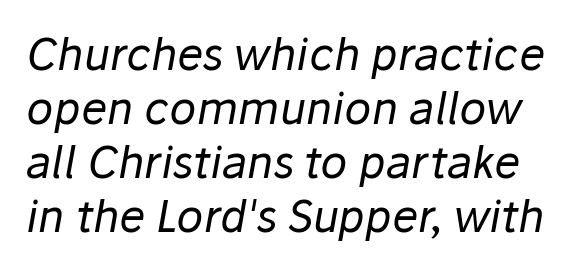
{"italic": "yes", "lean": "right", "slant_degrees": 10, "bold": "no", "weight": "regular", "width": "normal", "stroke_contrast": "low", "x_height": "medium", "monospaced": "no", "underline": "no", "line_spacing_ratio": 1.23, "letter_spacing": "normal", "letter_spacing_em": 0.0, "glyph_px": 44}
